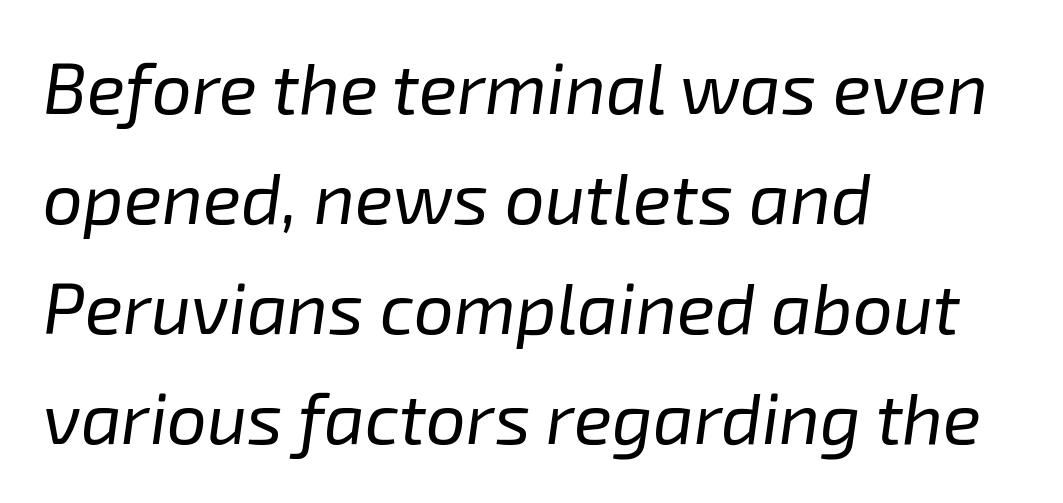
The image shows 71 px regular-weight type, italic (leaning right); set left-aligned, normal line spacing (1.55x), normal letter spacing, not underlined; low stroke contrast and a medium x-height.
